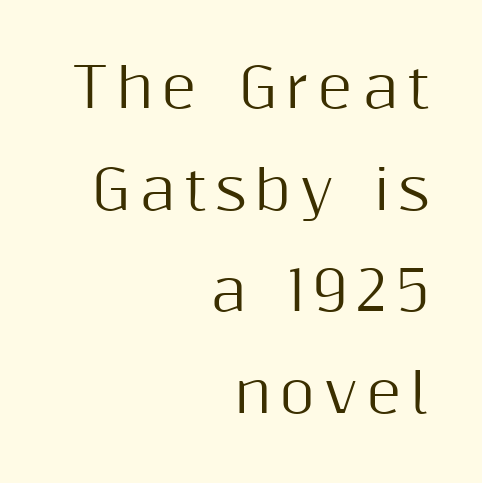
{"serif": "no", "italic": "no", "width": "normal", "stroke_contrast": "medium", "x_height": "medium", "monospaced": "no", "underline": "no", "align": "right", "line_spacing_ratio": 1.88, "glyph_px": 54}
